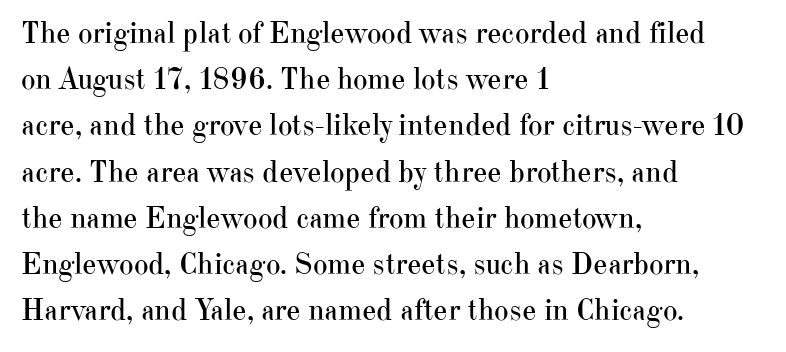
{"serif": "yes", "italic": "no", "bold": "no", "weight": "regular", "width": "normal", "stroke_contrast": "high", "x_height": "small", "monospaced": "no", "underline": "no", "align": "left", "line_spacing": "normal", "line_spacing_ratio": 1.49, "letter_spacing": "normal", "letter_spacing_em": 0.0, "glyph_px": 31}
